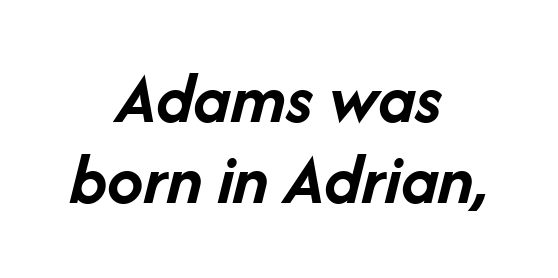
Q: Is the text bold? A: Yes.
Q: Is the text italic (slanted)? A: Yes, it leans right by about 14 degrees.
Q: Is the text underlined? A: No.
Q: How is the paragraph aligned? A: Centered.
Q: Is the spacing between letters normal or unusually wide? A: Normal.
Q: Is the spacing between lines tight, normal or loose? A: Tight.
Q: Width (condensed, normal, or wide)? A: Normal.
Q: Stroke contrast? A: Low.
Q: x-height? A: Medium.
Q: Monospaced? A: No.
